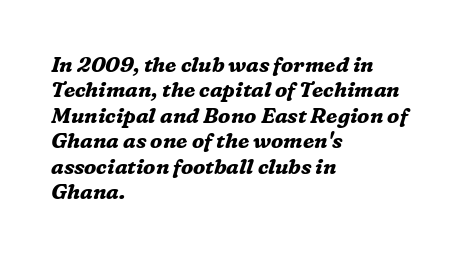
The image shows 21 px bold type, italic (leaning right); set left-aligned, line spacing 1.21x, normal letter spacing, not underlined.
